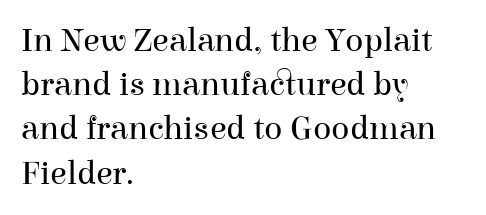
The image shows 34 px regular-weight serif type, upright; set left-aligned, normal line spacing (1.3x), normal letter spacing, not underlined; high stroke contrast and a medium x-height.
